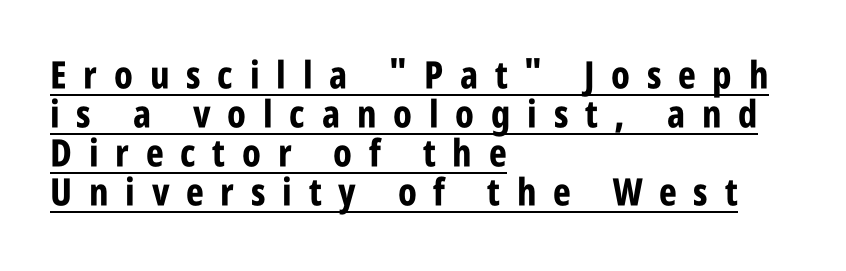
{"serif": "no", "italic": "no", "bold": "yes", "weight": "bold", "width": "condensed", "stroke_contrast": "low", "x_height": "large", "monospaced": "no", "underline": "yes", "align": "left", "line_spacing": "tight", "line_spacing_ratio": 1.03, "letter_spacing": "wide", "letter_spacing_em": 0.44, "glyph_px": 38}
